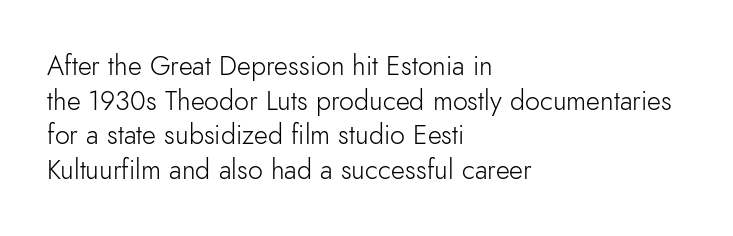
{"italic": "no", "bold": "no", "underline": "no", "align": "left", "line_spacing": "normal", "line_spacing_ratio": 1.28, "letter_spacing": "normal", "letter_spacing_em": 0.0, "glyph_px": 27}
